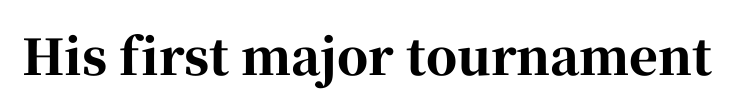
The image shows 49 px bold serif type, upright; set normal letter spacing, not underlined; high stroke contrast and a medium x-height.
